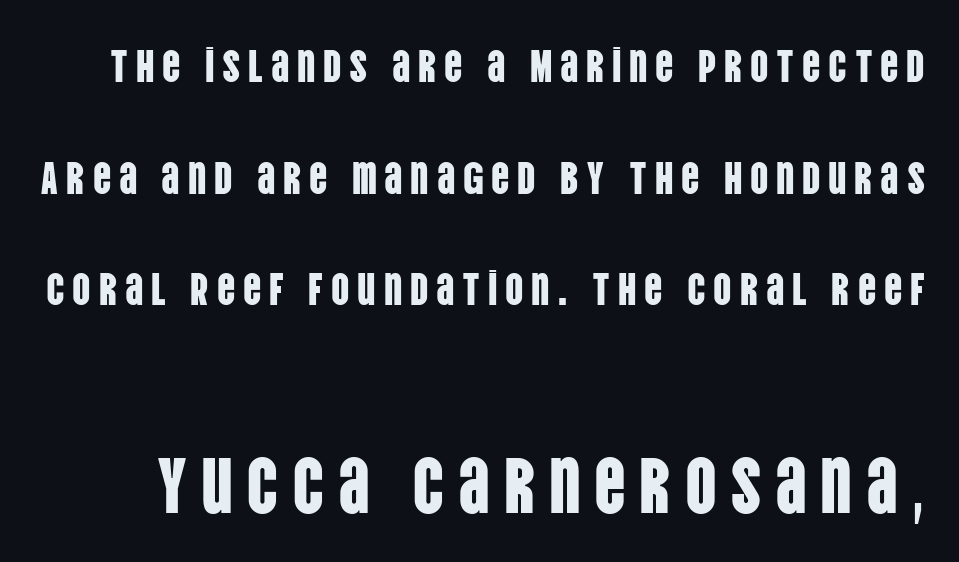
The image shows 78 px condensed sans-serif type, upright; set loose line spacing (2.48x), not underlined; the second (bottom) block is 1.73x larger; low stroke contrast and a large x-height.
